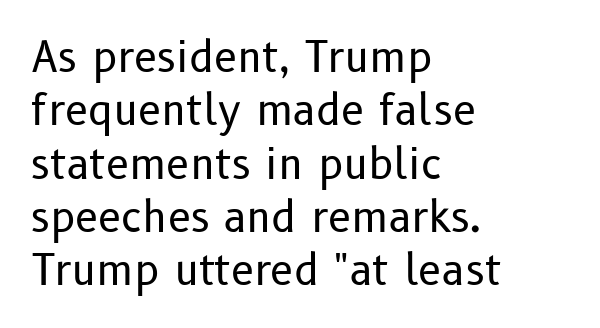
Varying glyph widths throughout — classic text-font behaviour. Bare-footed words on every line. One glance says typical: line gaps are just what's usual. Stems and bowls with no extra thickness — not bold. Reading down the block, your eye returns to a fixed left position each line. The passage shown has conventional tracking throughout.
